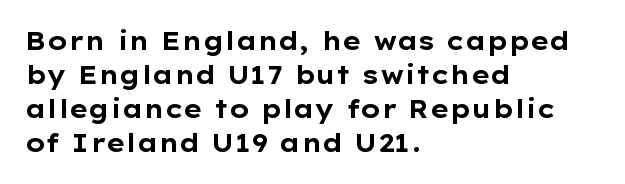
{"italic": "no", "bold": "yes", "underline": "no", "align": "left", "line_spacing": "normal", "line_spacing_ratio": 1.36, "letter_spacing": "normal", "letter_spacing_em": 0.0, "glyph_px": 25}
